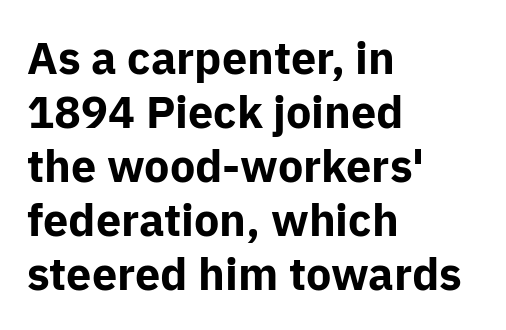
The image shows 45 px bold sans-serif type, upright; set left-aligned, line spacing 1.2x, normal letter spacing, not underlined; low stroke contrast and a medium x-height.
